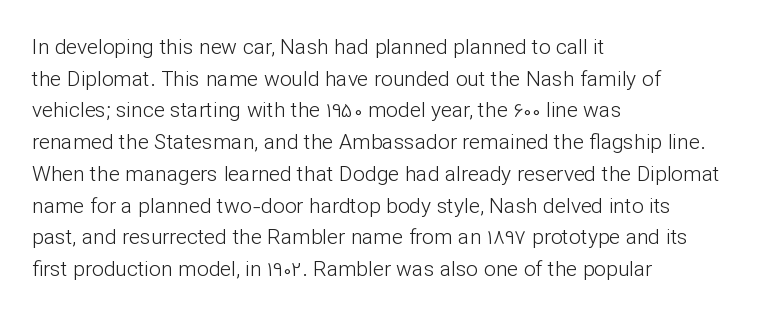
Style check: upright. Leftover space on each line is placed entirely after the last word. The rows are spaced the way most documents space them. The font is comparable to plain body text, perhaps lighter. Honestly, there is no underline to notice here at all. Nobody touched the tracking dial on this one.
